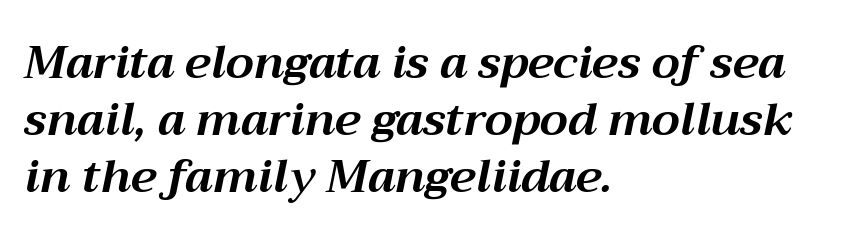
What's the leading like? Ordinary, nothing unusual. Emphasis-style slanted type is in use. Line beginnings align vertically; line endings do not. The area under the type is left untouched. Proportional: the letters do not fall into vertical columns.
